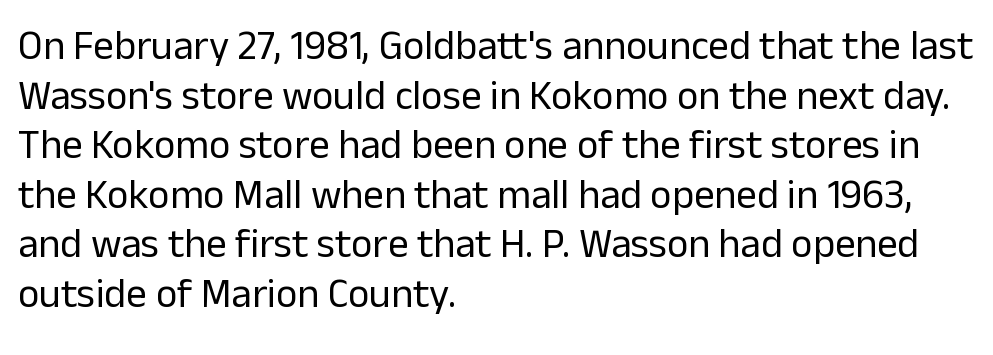
Q: Is the text bold? A: No.
Q: Is the text italic (slanted)? A: No, it is upright.
Q: Is the typeface a serif or a sans-serif typeface? A: Sans-serif.
Q: Is the text underlined? A: No.
Q: How is the paragraph aligned? A: Left-aligned.
Q: Is the spacing between letters normal or unusually wide? A: Normal.
Q: Width (condensed, normal, or wide)? A: Normal.
Q: Stroke contrast? A: Low.
Q: x-height? A: Medium.
Q: Monospaced? A: No.
